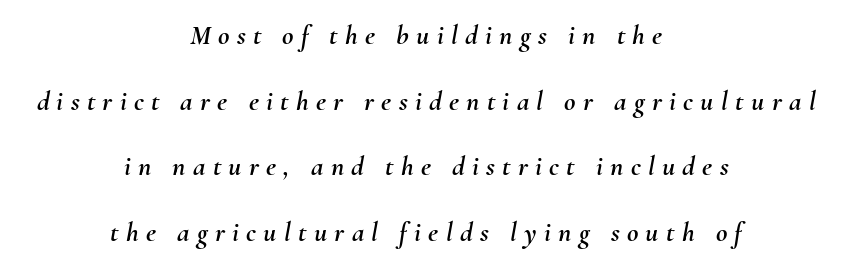
The image shows 28 px text type, italic (leaning right); set centered, loose line spacing (2.34x), unusually wide letter spacing (+0.26 em), not underlined; medium stroke contrast and a small x-height.
